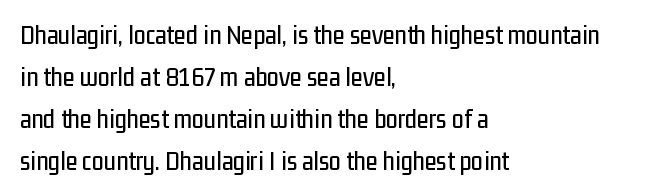
Decoration check: the copy has no underline. You can tell it's not italic because the verticals are truly vertical. Is the letter spacing exaggerated? No — it looks like the ordinary default. A classic flush-left, rag-right setting is used for this passage. Baseline-to-baseline distance is the conventional proportion of letter height.
